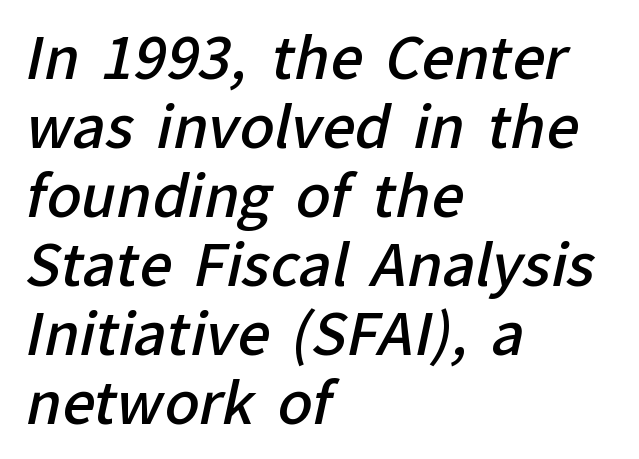
The image shows 57 px semibold sans-serif type; set left-aligned, line spacing 1.21x, normal letter spacing, not underlined; low stroke contrast and a medium x-height.
